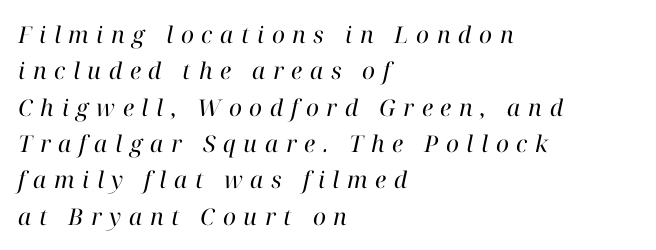
One-word summary of the alignment: left. Slant detected: the letters are inclined. The words here are not underlined. Stems and bowls with no extra thickness — not bold. The space between consecutive lines is moderate. Does extra space separate the letters? Yes, quite a lot of it.
